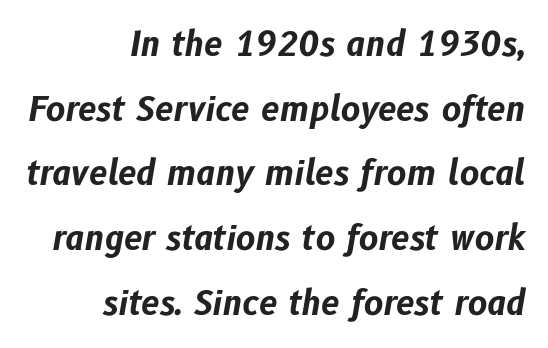
Q: Is the text bold? A: Yes.
Q: Is the text italic (slanted)? A: Yes, it leans right by about 10 degrees.
Q: Is the text underlined? A: No.
Q: How is the paragraph aligned? A: Right-aligned.
Q: Is the spacing between letters normal or unusually wide? A: Normal.
Q: Is the spacing between lines tight, normal or loose? A: Loose.
Q: Width (condensed, normal, or wide)? A: Normal.
Q: Stroke contrast? A: Low.
Q: x-height? A: Medium.
Q: Monospaced? A: No.
